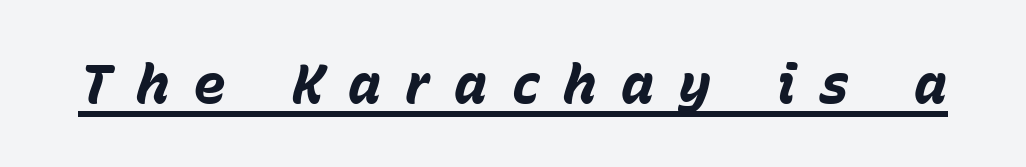
{"italic": "yes", "lean": "right", "slant_degrees": 15, "bold": "yes", "weight": "bold", "width": "normal", "stroke_contrast": "low", "x_height": "medium", "monospaced": "no", "underline": "yes", "letter_spacing": "wide", "letter_spacing_em": 0.44, "glyph_px": 55}
